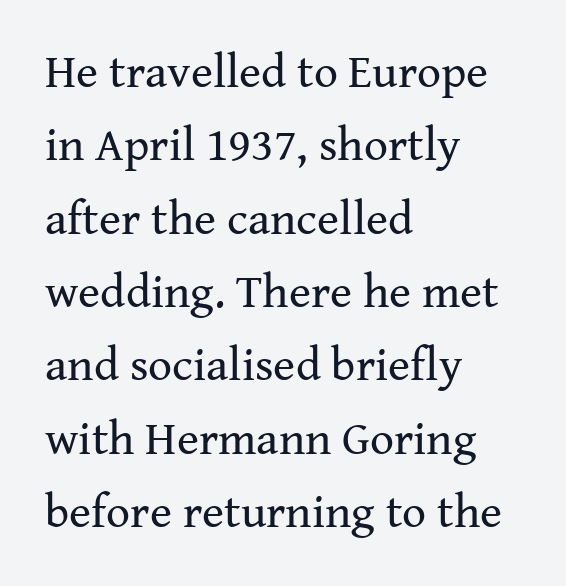
The rag falls on the right side of this text block. Horizontal bands of white between lines are of average thickness. The letters stand upright; this is a roman face. Each stroke keeps to a modest, everyday thickness or less.
